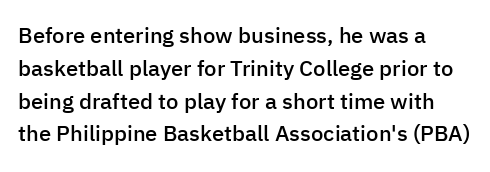
Q: Is the text bold? A: Semi-bold.
Q: Is the text italic (slanted)? A: No, it is upright.
Q: Is the text underlined? A: No.
Q: How is the paragraph aligned? A: Left-aligned.
Q: Is the spacing between letters normal or unusually wide? A: Normal.
Q: Is the spacing between lines tight, normal or loose? A: Normal.
